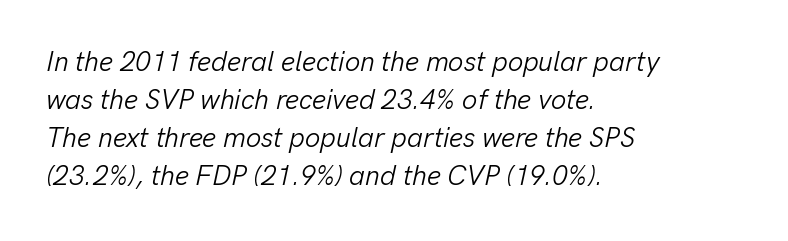
Q: Is the text bold? A: No.
Q: Is the text italic (slanted)? A: Yes, it leans right by about 13 degrees.
Q: Is the text underlined? A: No.
Q: How is the paragraph aligned? A: Left-aligned.
Q: Is the spacing between letters normal or unusually wide? A: Normal.
Q: Is the spacing between lines tight, normal or loose? A: Normal.
